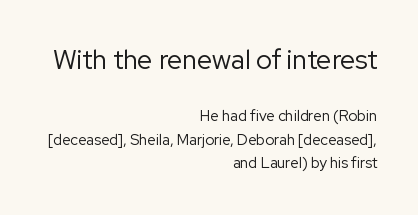
{"italic": "no", "bold": "no", "underline": "no", "align": "right", "line_spacing": "normal", "line_spacing_ratio": 1.57, "letter_spacing": "normal", "letter_spacing_em": 0.0, "larger_block": "first", "size_ratio": 1.8, "glyph_px": 27}
